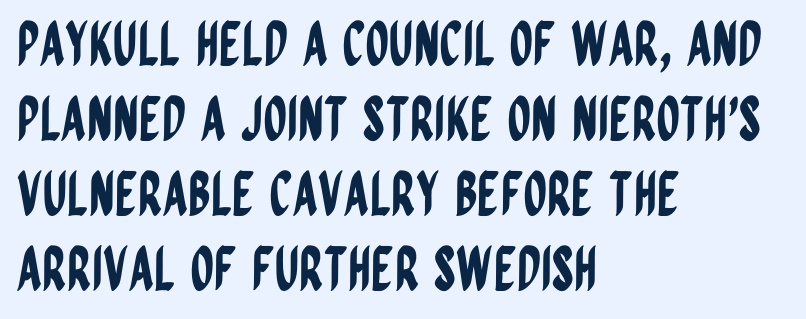
Q: Is the text italic (slanted)? A: No, it is upright.
Q: Is the typeface a serif or a sans-serif typeface? A: Sans-serif.
Q: Is the text underlined? A: No.
Q: How is the paragraph aligned? A: Left-aligned.
Q: Is the spacing between letters normal or unusually wide? A: Normal.
Q: Is the spacing between lines tight, normal or loose? A: Normal.
Q: Width (condensed, normal, or wide)? A: Condensed.
Q: Stroke contrast? A: Low.
Q: x-height? A: Large.
Q: Monospaced? A: No.
